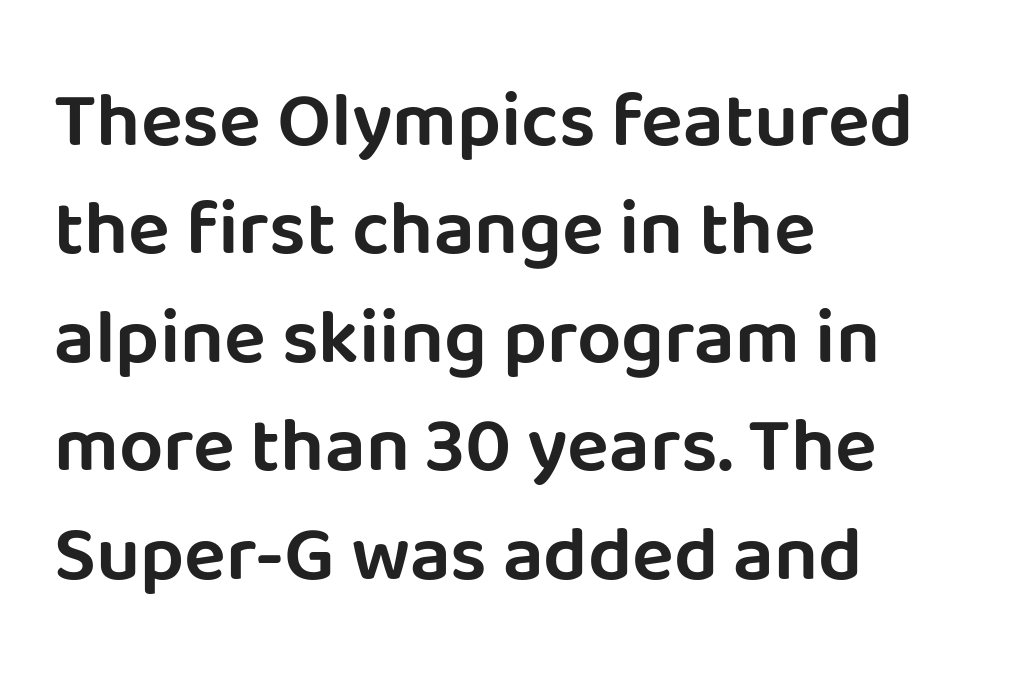
In terms of letterform style, serifs are entirely absent. You could call the tracking neutral — neither tight nor loose. Line beginnings align vertically; line endings do not. The letters stand straight up with perfectly vertical stems.
